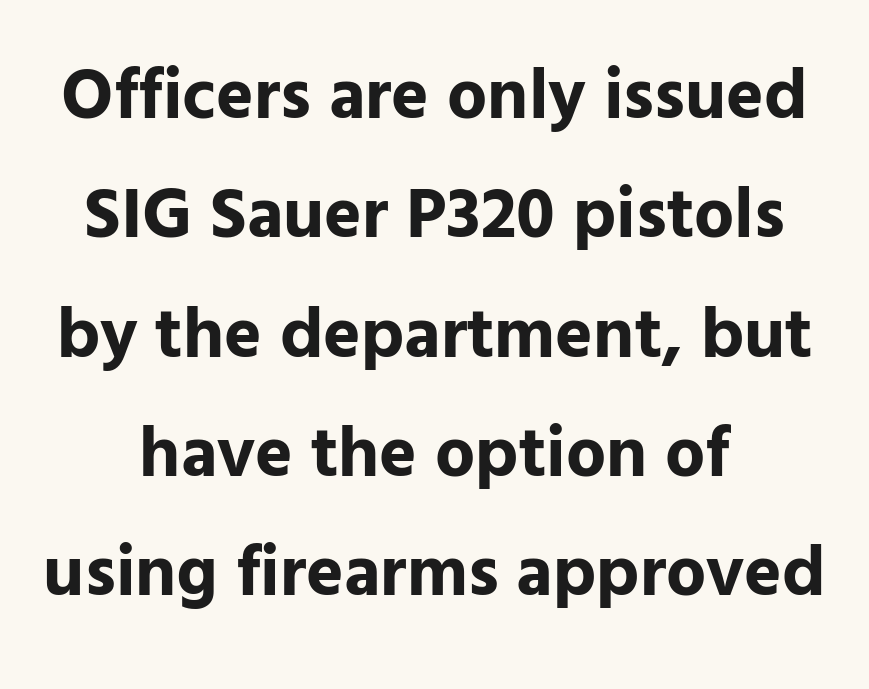
Q: Is the text bold? A: Yes.
Q: Is the text italic (slanted)? A: No, it is upright.
Q: Is the typeface a serif or a sans-serif typeface? A: Sans-serif.
Q: Is the text underlined? A: No.
Q: How is the paragraph aligned? A: Centered.
Q: Is the spacing between letters normal or unusually wide? A: Normal.
Q: Is the spacing between lines tight, normal or loose? A: Normal.
Q: Width (condensed, normal, or wide)? A: Normal.
Q: Stroke contrast? A: Low.
Q: x-height? A: Medium.
Q: Monospaced? A: No.
